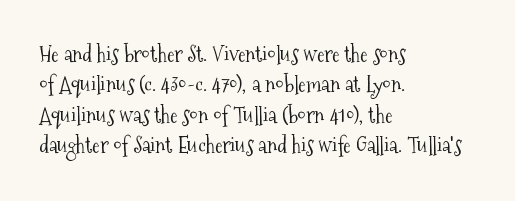
Q: Is the text bold? A: No.
Q: Is the text italic (slanted)? A: No, it is upright.
Q: Is the text underlined? A: No.
Q: How is the paragraph aligned? A: Left-aligned.
Q: Is the spacing between letters normal or unusually wide? A: Normal.
Q: Is the spacing between lines tight, normal or loose? A: Normal.
